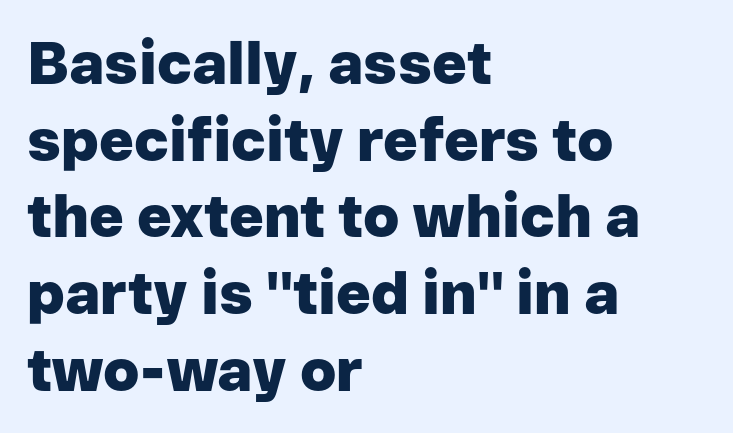
{"serif": "no", "italic": "no", "bold": "yes", "weight": "heavy", "width": "normal", "stroke_contrast": "low", "x_height": "medium", "monospaced": "no", "underline": "no", "align": "left", "line_spacing": "normal", "line_spacing_ratio": 1.3, "letter_spacing": "normal", "letter_spacing_em": 0.0, "glyph_px": 59}
